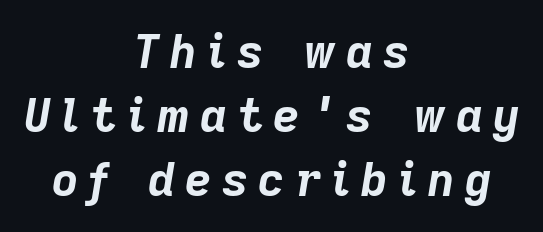
Q: Is the text bold? A: Yes.
Q: Is the text italic (slanted)? A: Yes, it leans right by about 9 degrees.
Q: Is the text underlined? A: No.
Q: How is the paragraph aligned? A: Centered.
Q: Is the spacing between letters normal or unusually wide? A: Unusually wide.
Q: Is the spacing between lines tight, normal or loose? A: Normal.
Q: Width (condensed, normal, or wide)? A: Normal.
Q: Stroke contrast? A: Low.
Q: x-height? A: Medium.
Q: Monospaced? A: No.
